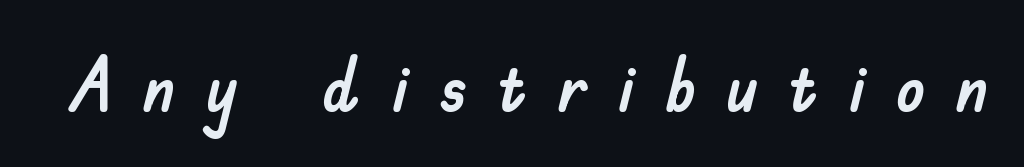
The image shows 74 px sans-serif type; set unusually wide letter spacing (+0.41 em), not underlined; low stroke contrast and a small x-height.
